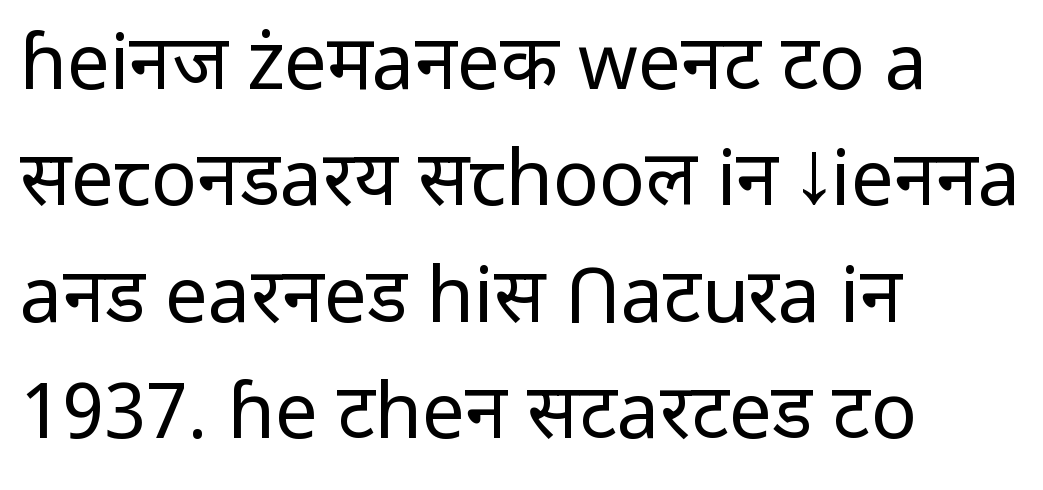
{"serif": "no", "italic": "no", "bold": "no", "weight": "regular", "width": "normal", "stroke_contrast": "low", "x_height": "medium", "monospaced": "no", "underline": "no", "align": "left", "line_spacing": "normal", "line_spacing_ratio": 1.53, "letter_spacing": "normal", "letter_spacing_em": 0.0, "glyph_px": 76}
